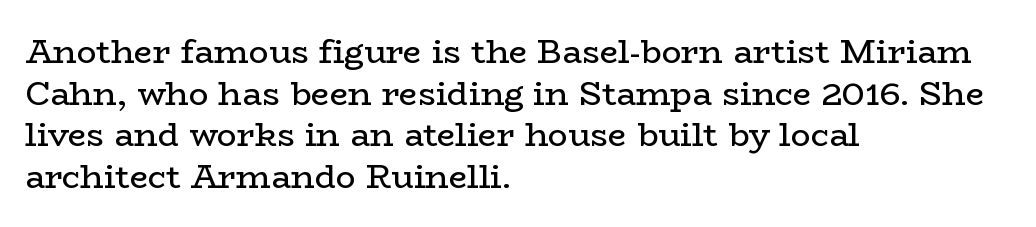
Q: Is the text bold? A: No.
Q: Is the text italic (slanted)? A: No, it is upright.
Q: Is the typeface a serif or a sans-serif typeface? A: Serif.
Q: Is the text underlined? A: No.
Q: How is the paragraph aligned? A: Left-aligned.
Q: Is the spacing between letters normal or unusually wide? A: Normal.
Q: Is the spacing between lines tight, normal or loose? A: Normal.
Q: Width (condensed, normal, or wide)? A: Wide.
Q: Stroke contrast? A: Low.
Q: x-height? A: Medium.
Q: Monospaced? A: No.
